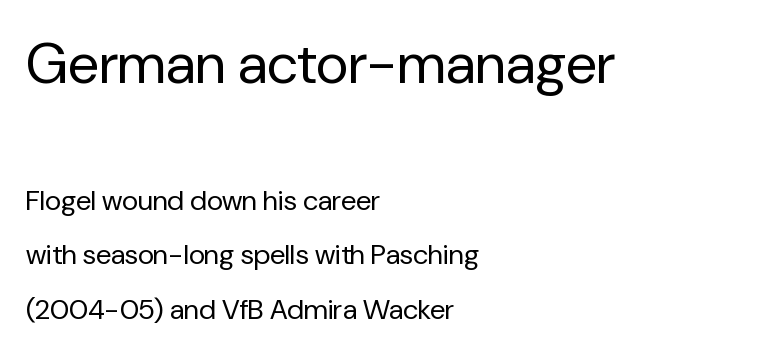
Q: Is the text bold? A: No.
Q: Is the text italic (slanted)? A: No, it is upright.
Q: Is the typeface a serif or a sans-serif typeface? A: Sans-serif.
Q: Is the text underlined? A: No.
Q: How is the paragraph aligned? A: Left-aligned.
Q: Is the spacing between letters normal or unusually wide? A: Normal.
Q: Is the spacing between lines tight, normal or loose? A: Loose.
Q: Which block of text is set in a larger size, the first (top) or the second (bottom)? A: The first (top) one.
Q: Width (condensed, normal, or wide)? A: Normal.
Q: Stroke contrast? A: Low.
Q: x-height? A: Medium.
Q: Monospaced? A: No.
